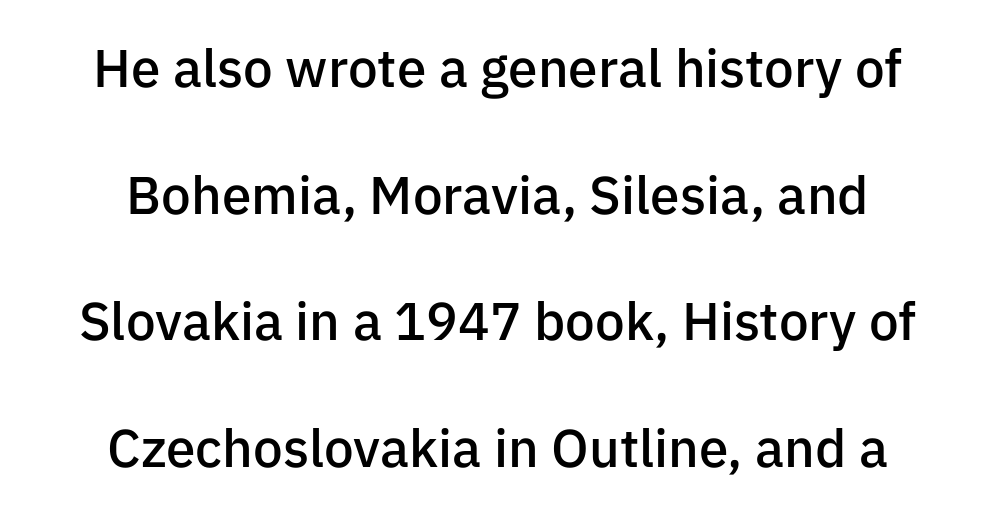
{"serif": "no", "italic": "no", "bold": "semi", "weight": "semibold", "width": "normal", "stroke_contrast": "low", "x_height": "medium", "monospaced": "no", "underline": "no", "align": "center", "line_spacing": "loose", "line_spacing_ratio": 2.39, "letter_spacing": "normal", "letter_spacing_em": 0.0, "glyph_px": 53}
